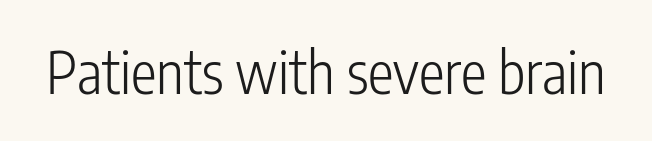
The image shows 58 px light, condensed sans-serif type, upright; set normal letter spacing, not underlined; low stroke contrast and a medium x-height.
